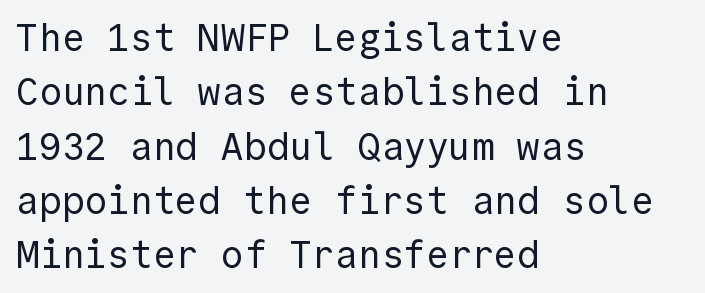
{"serif": "no", "italic": "no", "bold": "no", "weight": "regular", "width": "normal", "x_height": "medium", "monospaced": "yes", "underline": "no", "align": "left", "line_spacing": "normal", "line_spacing_ratio": 1.43, "letter_spacing": "normal", "letter_spacing_em": 0.0, "glyph_px": 38}
